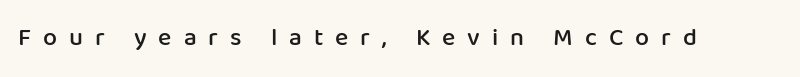
The image shows 25 px text type, upright; set unusually wide letter spacing (+0.48 em), not underlined.
